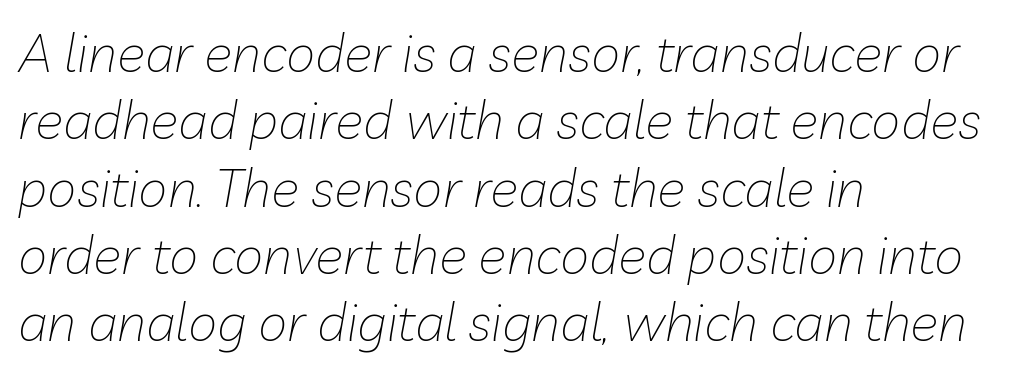
The image shows 53 px thin type, italic (leaning right); set left-aligned, normal line spacing (1.27x), normal letter spacing, not underlined; low stroke contrast and a medium x-height.
